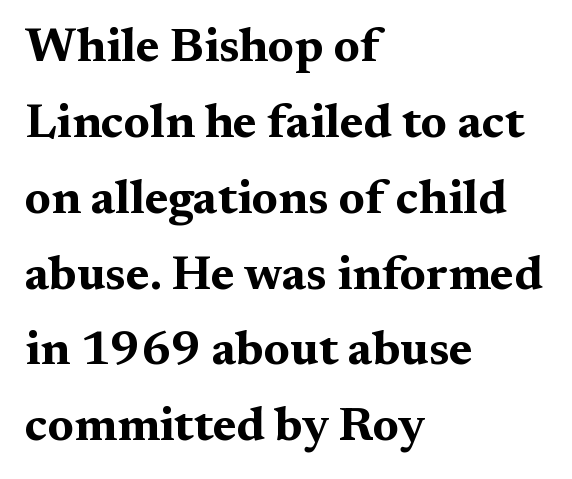
The image shows 48 px bold, wide serif type, upright; set left-aligned, normal line spacing (1.58x), normal letter spacing, not underlined; medium stroke contrast and a medium x-height.
